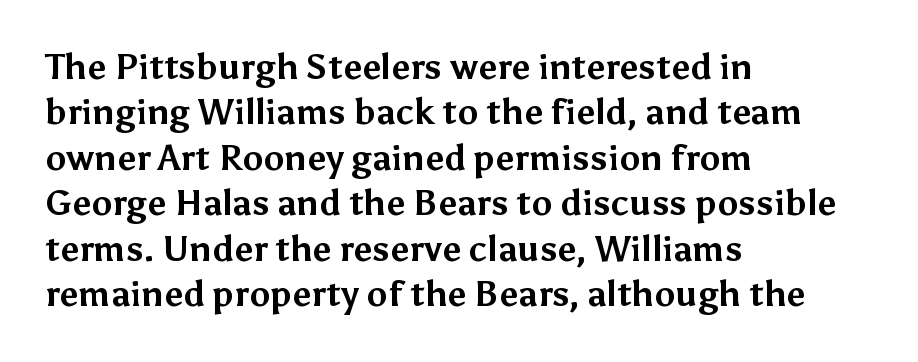
{"serif": "no", "italic": "no", "bold": "yes", "weight": "bold", "width": "normal", "stroke_contrast": "medium", "x_height": "medium", "monospaced": "no", "underline": "no", "align": "left", "line_spacing": "normal", "line_spacing_ratio": 1.3, "letter_spacing": "normal", "letter_spacing_em": 0.0, "glyph_px": 35}
